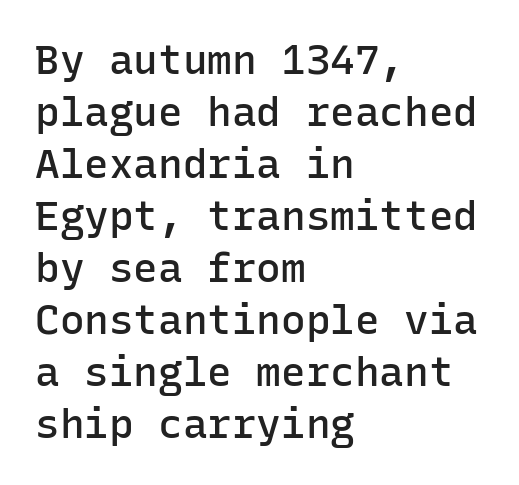
{"serif": "no", "italic": "no", "bold": "semi", "weight": "semibold", "width": "normal", "stroke_contrast": "low", "x_height": "medium", "monospaced": "yes", "underline": "no", "align": "left", "line_spacing": "normal", "line_spacing_ratio": 1.27, "letter_spacing": "normal", "letter_spacing_em": 0.0, "glyph_px": 41}
